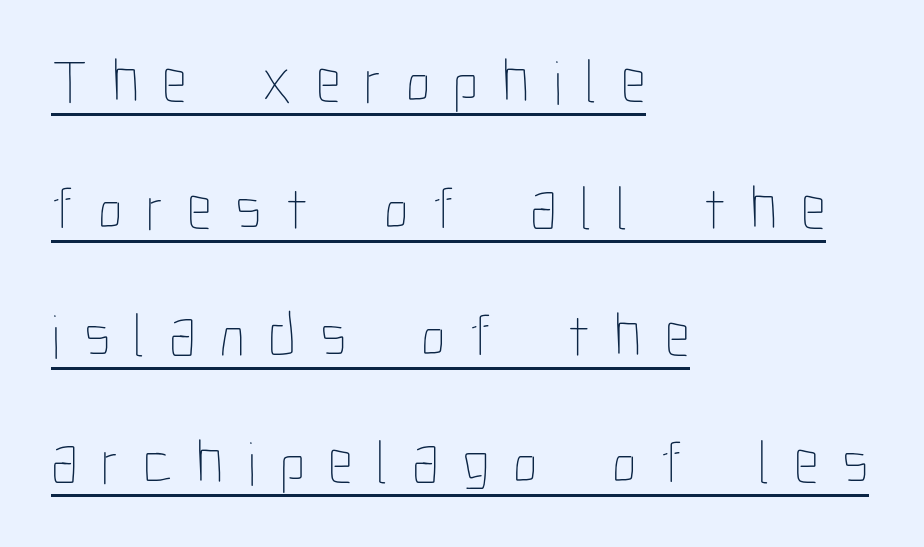
{"italic": "no", "bold": "no", "weight": "thin", "width": "condensed", "stroke_contrast": "low", "x_height": "medium", "monospaced": "no", "underline": "yes", "align": "left", "line_spacing": "loose", "line_spacing_ratio": 2.05, "letter_spacing": "wide", "letter_spacing_em": 0.38, "glyph_px": 62}
